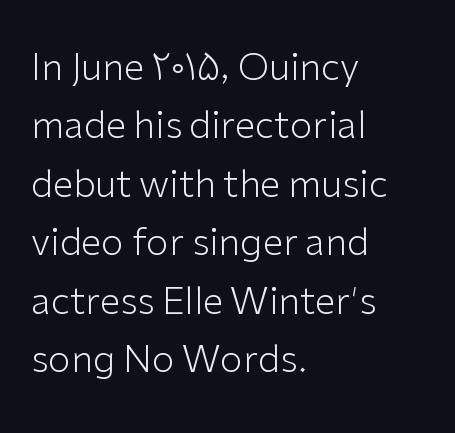
Q: Is the text bold? A: No.
Q: Is the text italic (slanted)? A: No, it is upright.
Q: Is the typeface a serif or a sans-serif typeface? A: Sans-serif.
Q: Is the text underlined? A: No.
Q: How is the paragraph aligned? A: Left-aligned.
Q: Is the spacing between letters normal or unusually wide? A: Normal.
Q: Is the spacing between lines tight, normal or loose? A: Normal.
Q: Width (condensed, normal, or wide)? A: Normal.
Q: Stroke contrast? A: Low.
Q: x-height? A: Medium.
Q: Monospaced? A: No.
